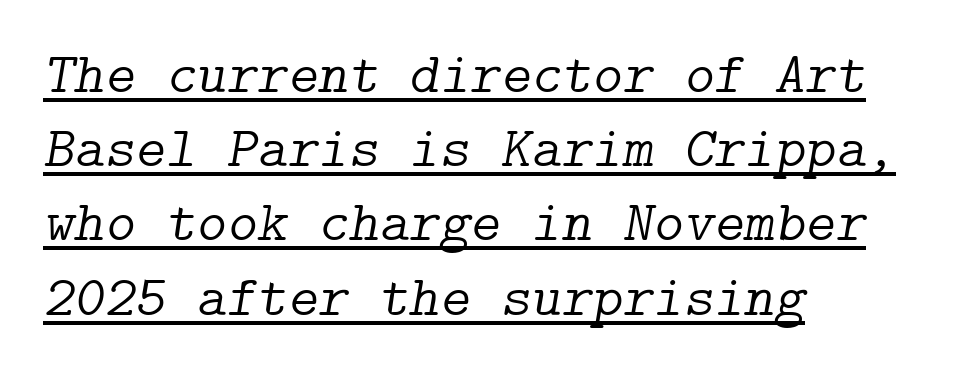
Q: Is the text bold? A: No.
Q: Is the text italic (slanted)? A: Yes, it leans right by about 9 degrees.
Q: Is the typeface a serif or a sans-serif typeface? A: Serif.
Q: Is the text underlined? A: Yes.
Q: How is the paragraph aligned? A: Left-aligned.
Q: Is the spacing between letters normal or unusually wide? A: Normal.
Q: Is the spacing between lines tight, normal or loose? A: Normal.
Q: Width (condensed, normal, or wide)? A: Normal.
Q: Stroke contrast? A: Low.
Q: x-height? A: Medium.
